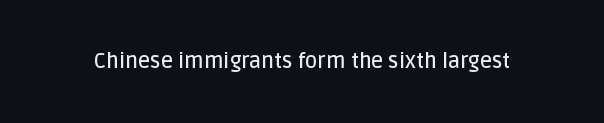
Typesetter's note: demi weight, one step under bold. The specimen omits any rule beneath the text block's lines. Is there any slant? The stems are plumb. Does extra space separate the letters? No, they use regular spacing.
